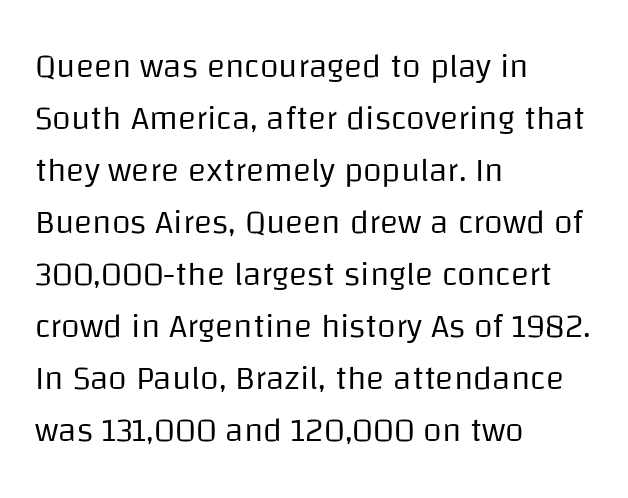
Q: Is the text bold? A: No.
Q: Is the text italic (slanted)? A: No, it is upright.
Q: Is the typeface a serif or a sans-serif typeface? A: Sans-serif.
Q: Is the text underlined? A: No.
Q: How is the paragraph aligned? A: Left-aligned.
Q: Is the spacing between letters normal or unusually wide? A: Normal.
Q: Is the spacing between lines tight, normal or loose? A: Normal.
Q: Width (condensed, normal, or wide)? A: Normal.
Q: Stroke contrast? A: Low.
Q: x-height? A: Large.
Q: Monospaced? A: No.
